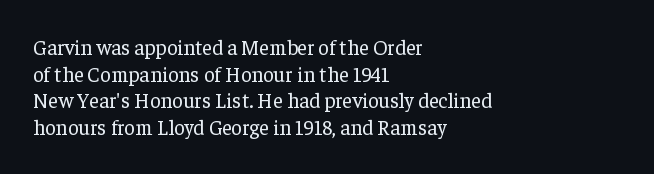
The image shows 21 px text type, upright; set left-aligned, normal line spacing (1.27x), normal letter spacing, not underlined.
